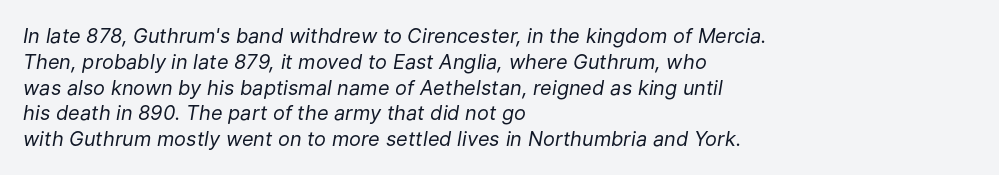
Q: Is the text bold? A: No.
Q: Is the text italic (slanted)? A: Yes, it leans right by about 9 degrees.
Q: Is the text underlined? A: No.
Q: How is the paragraph aligned? A: Left-aligned.
Q: Is the spacing between letters normal or unusually wide? A: Normal.
Q: Is the spacing between lines tight, normal or loose? A: Normal.
